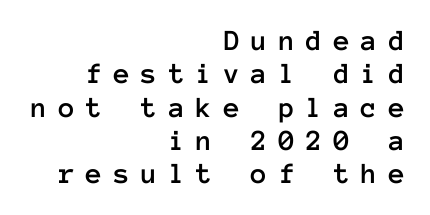
{"italic": "no", "width": "normal", "stroke_contrast": "low", "x_height": "medium", "monospaced": "yes", "underline": "no", "align": "right", "line_spacing": "tight", "line_spacing_ratio": 1.11, "letter_spacing": "wide", "letter_spacing_em": 0.37, "glyph_px": 30}
